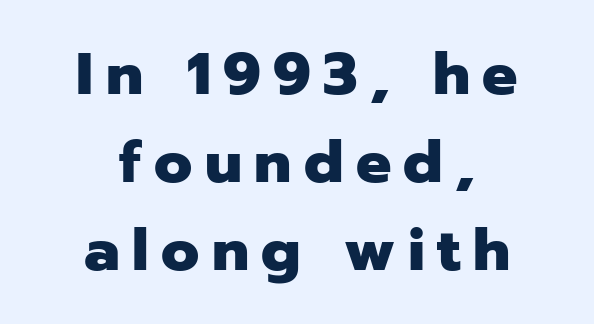
The image shows 59 px heavy sans-serif type, upright; set centered, normal line spacing (1.49x), unusually wide letter spacing (+0.21 em), not underlined; low stroke contrast and a medium x-height.
